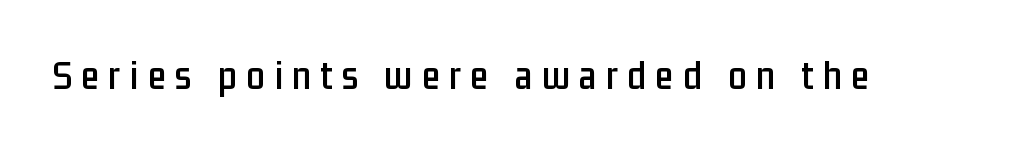
Q: Is the text italic (slanted)? A: No, it is upright.
Q: Is the typeface a serif or a sans-serif typeface? A: Sans-serif.
Q: Is the text underlined? A: No.
Q: Is the spacing between letters normal or unusually wide? A: Unusually wide.
Q: Width (condensed, normal, or wide)? A: Condensed.
Q: Stroke contrast? A: Low.
Q: x-height? A: Medium.
Q: Monospaced? A: No.
